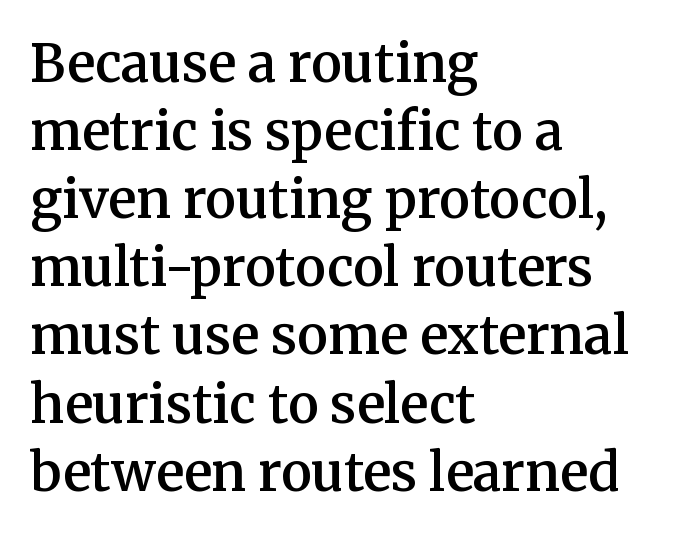
Glance below the letters and you will spot only blank space. The block of text has a typical density, with ordinary space between rows. Do the characters align in a grid? No, the font is proportional. This rendering leaves character spacing at its baseline value. Is there any slant? The stems are plumb. A semibold gives these letters moderate extra thickness, short of bold.
